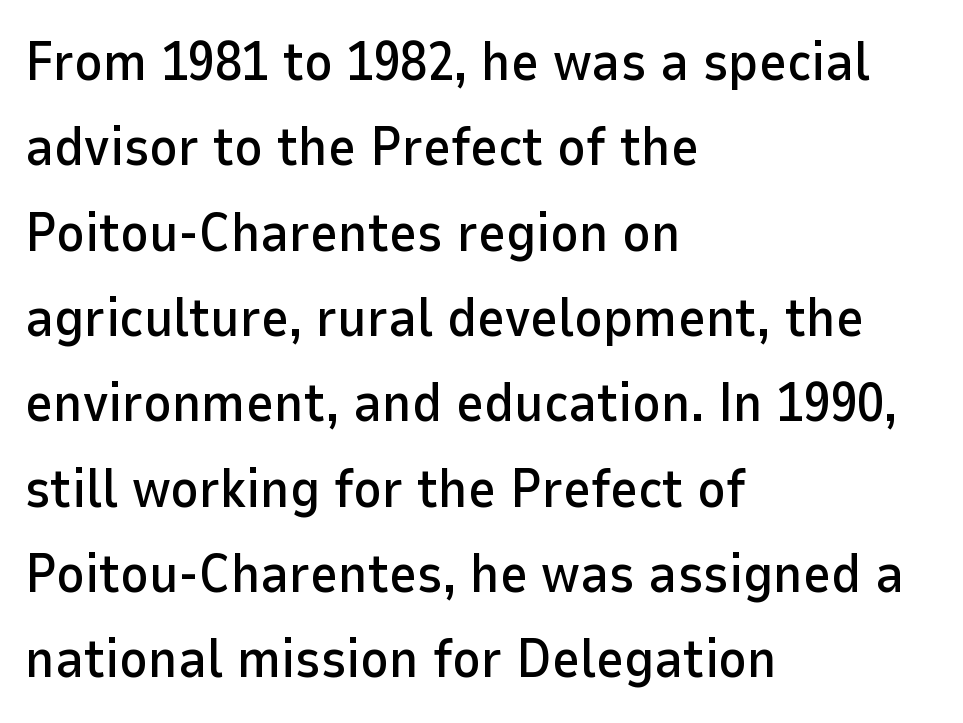
Q: Is the text italic (slanted)? A: No, it is upright.
Q: Is the typeface a serif or a sans-serif typeface? A: Sans-serif.
Q: Is the text underlined? A: No.
Q: How is the paragraph aligned? A: Left-aligned.
Q: Is the spacing between letters normal or unusually wide? A: Normal.
Q: Is the spacing between lines tight, normal or loose? A: Normal.
Q: Width (condensed, normal, or wide)? A: Normal.
Q: Stroke contrast? A: Low.
Q: x-height? A: Medium.
Q: Monospaced? A: No.
